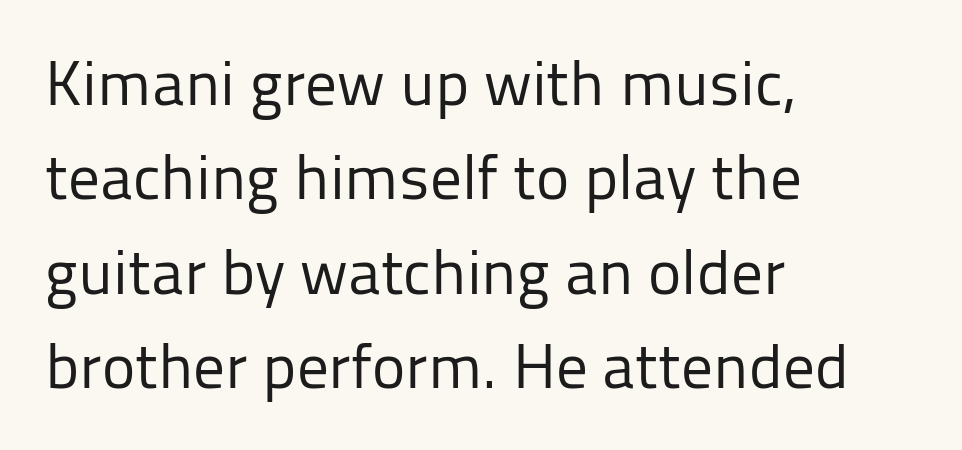
Each stroke keeps to a modest, everyday thickness or less. Each row of text sits above clean, open space. Is the block centered? No — it sits flush against the left margin. Characters follow at the spacing the type designer built in.
